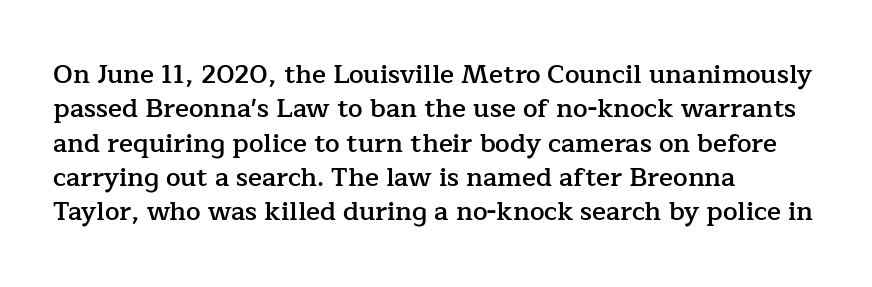
Q: Is the text bold? A: Semi-bold.
Q: Is the text italic (slanted)? A: No, it is upright.
Q: Is the text underlined? A: No.
Q: How is the paragraph aligned? A: Left-aligned.
Q: Is the spacing between letters normal or unusually wide? A: Normal.
Q: Is the spacing between lines tight, normal or loose? A: Normal.
